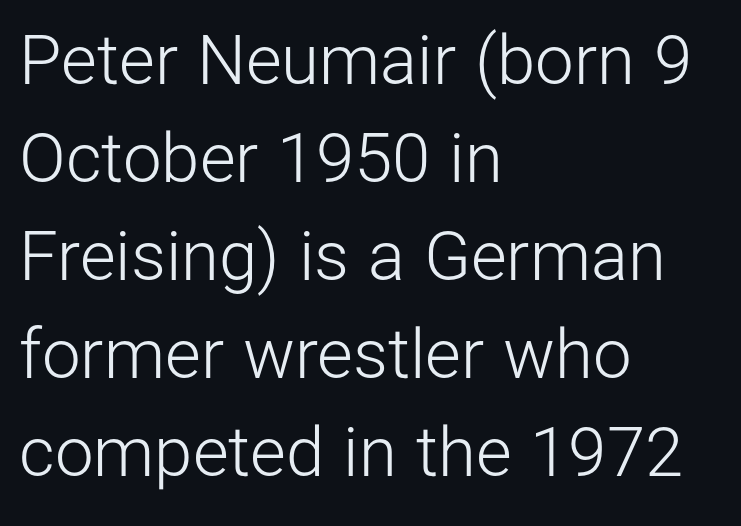
{"serif": "no", "italic": "no", "bold": "no", "weight": "light", "width": "normal", "stroke_contrast": "low", "x_height": "medium", "monospaced": "no", "underline": "no", "align": "left", "line_spacing": "normal", "line_spacing_ratio": 1.42, "letter_spacing": "normal", "letter_spacing_em": 0.0, "glyph_px": 69}
